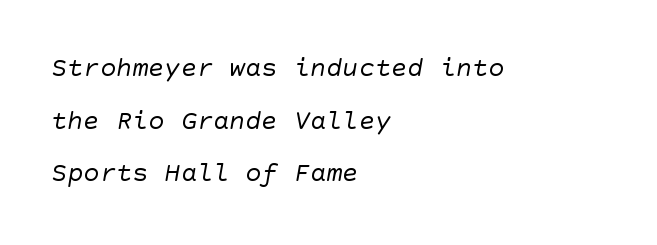
The image shows 27 px text type; set left-aligned, loose line spacing (1.95x), normal letter spacing, not underlined.
